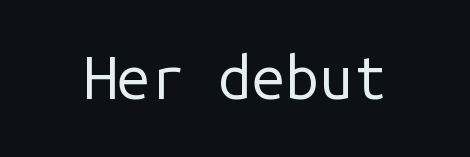
{"serif": "no", "italic": "no", "bold": "no", "weight": "regular", "width": "normal", "stroke_contrast": "low", "x_height": "medium", "monospaced": "yes", "underline": "no", "letter_spacing": "normal", "letter_spacing_em": 0.0, "glyph_px": 60}
